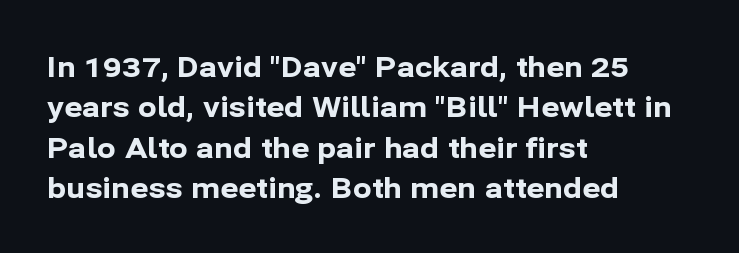
{"serif": "no", "italic": "no", "bold": "yes", "weight": "bold", "width": "normal", "stroke_contrast": "low", "x_height": "medium", "monospaced": "no", "underline": "no", "align": "left", "line_spacing": "normal", "line_spacing_ratio": 1.44, "letter_spacing": "normal", "letter_spacing_em": 0.0, "glyph_px": 28}
